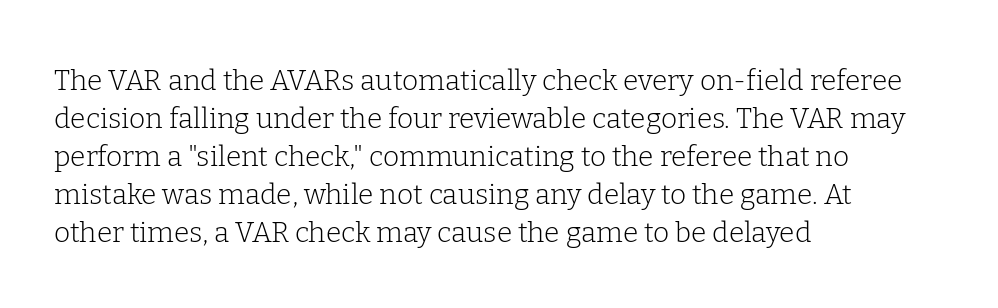
The image shows 28 px light serif type, upright; set left-aligned, normal line spacing (1.36x), normal letter spacing, not underlined; low stroke contrast and a medium x-height.
